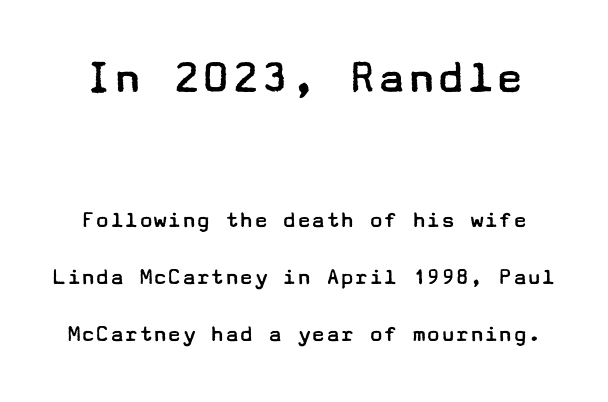
{"serif": "no", "italic": "no", "bold": "no", "weight": "regular", "width": "wide", "stroke_contrast": "low", "x_height": "medium", "underline": "no", "line_spacing": "loose", "line_spacing_ratio": 2.37, "letter_spacing": "normal", "letter_spacing_em": 0.0, "larger_block": "first", "size_ratio": 2.04, "glyph_px": 49}
